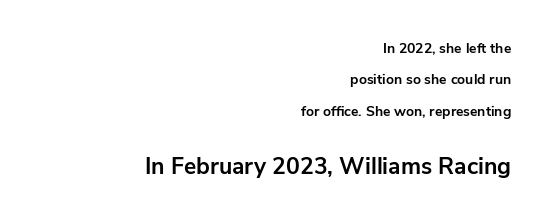
The rendering enlarges the type as you move from the upper chunk to the lower. The rendering uses a large line-height, opening up the rows. Clear beneath every line of the passage. The rag falls on the left side of this text block.
